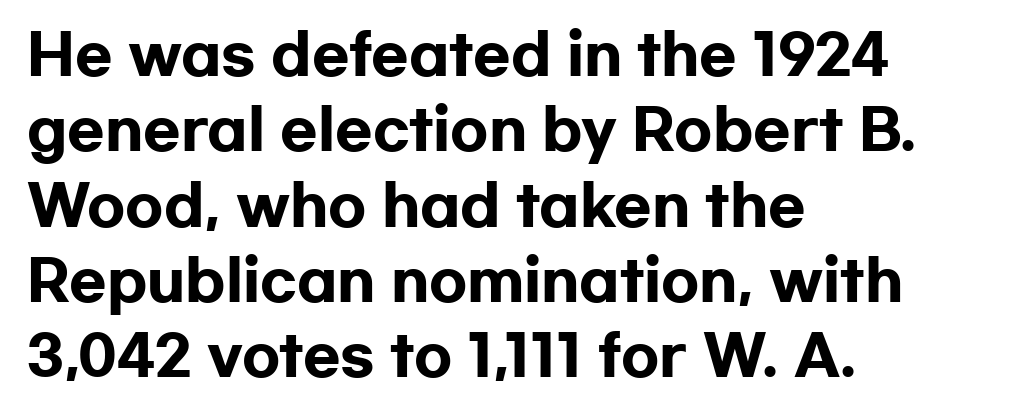
{"serif": "no", "italic": "no", "bold": "yes", "weight": "heavy", "width": "wide", "stroke_contrast": "low", "x_height": "medium", "monospaced": "no", "underline": "no", "align": "left", "line_spacing": "normal", "line_spacing_ratio": 1.37, "letter_spacing": "normal", "letter_spacing_em": 0.0, "glyph_px": 55}
